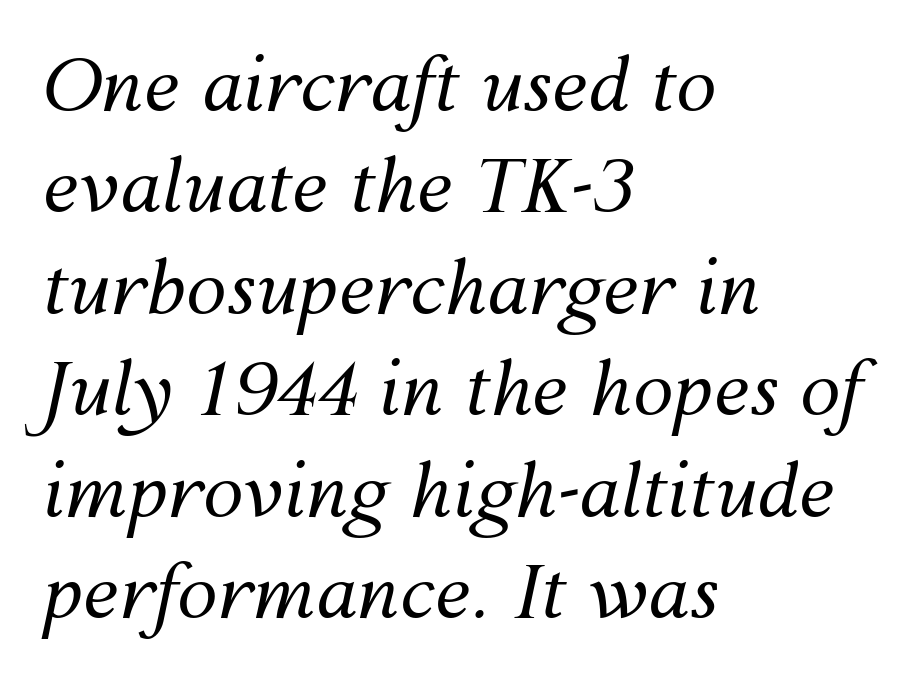
{"italic": "yes", "lean": "right", "slant_degrees": 12, "bold": "no", "weight": "regular", "width": "normal", "stroke_contrast": "medium", "x_height": "medium", "monospaced": "no", "underline": "no", "align": "left", "line_spacing": "normal", "line_spacing_ratio": 1.39, "letter_spacing": "normal", "letter_spacing_em": 0.0, "glyph_px": 73}
